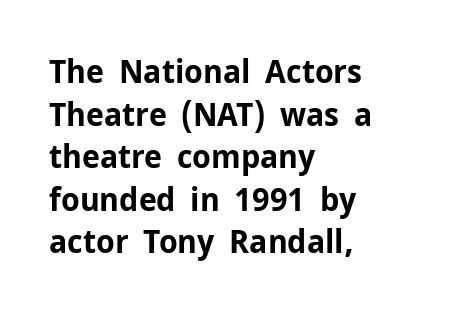
The image shows 33 px bold sans-serif type, upright; set left-aligned, normal line spacing (1.29x), normal letter spacing, not underlined; low stroke contrast and a medium x-height.
